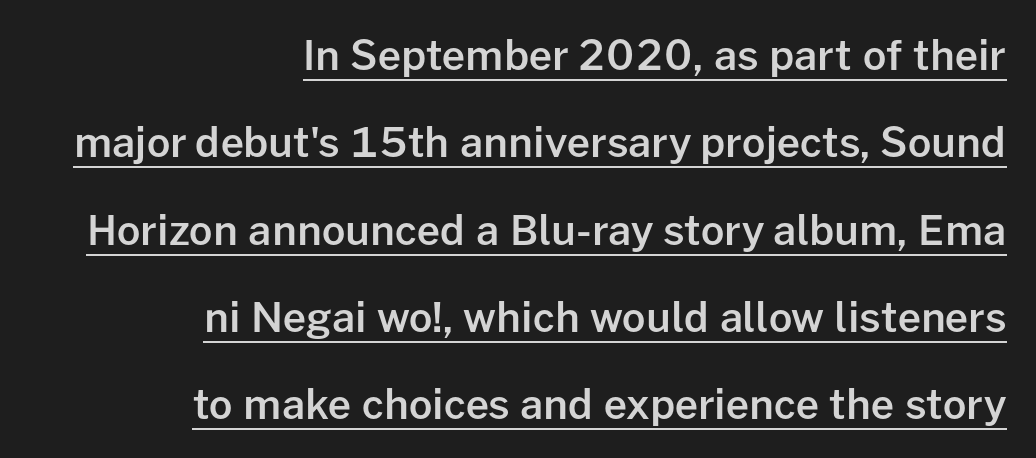
Q: Is the text bold? A: Semi-bold.
Q: Is the text italic (slanted)? A: No, it is upright.
Q: Is the typeface a serif or a sans-serif typeface? A: Sans-serif.
Q: Is the text underlined? A: Yes.
Q: How is the paragraph aligned? A: Right-aligned.
Q: Is the spacing between letters normal or unusually wide? A: Normal.
Q: Is the spacing between lines tight, normal or loose? A: Loose.
Q: Width (condensed, normal, or wide)? A: Normal.
Q: Stroke contrast? A: Low.
Q: x-height? A: Medium.
Q: Monospaced? A: No.
